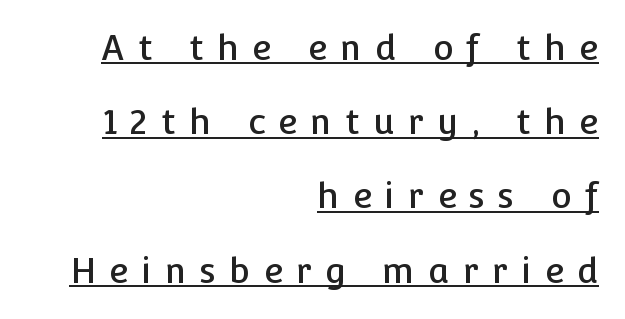
{"serif": "no", "italic": "no", "width": "normal", "stroke_contrast": "low", "x_height": "medium", "monospaced": "no", "underline": "yes", "align": "right", "line_spacing": "loose", "line_spacing_ratio": 2.12, "letter_spacing": "wide", "letter_spacing_em": 0.38, "glyph_px": 35}
